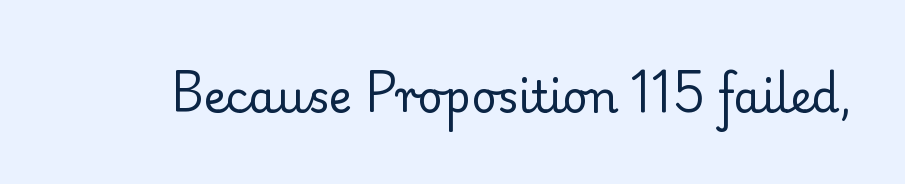
The image shows 44 px regular-weight serif type, upright; set normal letter spacing, not underlined; low stroke contrast and a small x-height.
